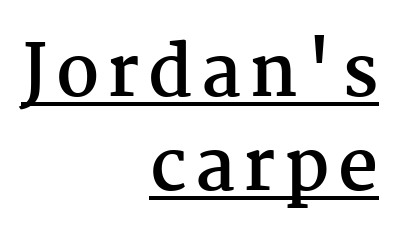
Proportional: the letters do not fall into vertical columns. Does the weight exceed regular? Yes, all the way to bold. Serif or sans? Serif — the stroke terminals have little feet. Caption: multi-line text, flush right, ragged left.
